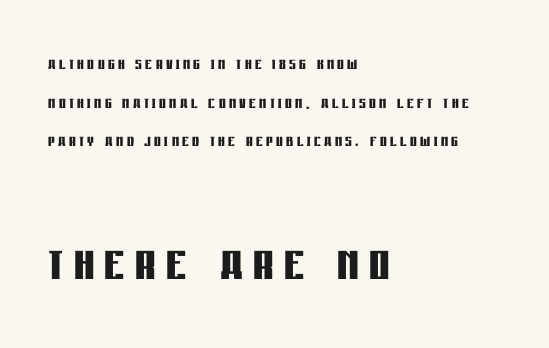
Q: Is the text bold? A: Yes.
Q: Is the text italic (slanted)? A: No, it is upright.
Q: Is the typeface a serif or a sans-serif typeface? A: Sans-serif.
Q: Is the text underlined? A: No.
Q: How is the paragraph aligned? A: Left-aligned.
Q: Which block of text is set in a larger size, the first (top) or the second (bottom)? A: The second (bottom) one.
Q: Width (condensed, normal, or wide)? A: Condensed.
Q: Stroke contrast? A: Low.
Q: x-height? A: Large.
Q: Monospaced? A: No.
